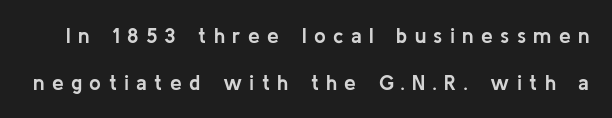
Q: Is the text bold? A: Yes.
Q: Is the text italic (slanted)? A: No, it is upright.
Q: Is the text underlined? A: No.
Q: Is the spacing between letters normal or unusually wide? A: Unusually wide.
Q: Is the spacing between lines tight, normal or loose? A: Loose.
